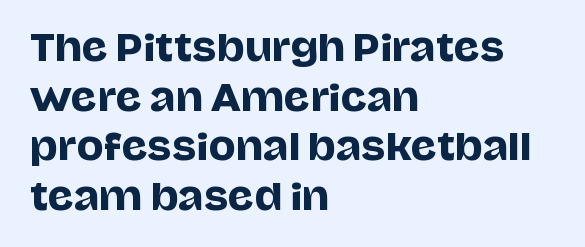
This rendering uses left alignment, leaving the right contour irregular. The type is set solid horizontally, with unmodified tracking. The type sits square on the baseline with zero lean. The rendering uses a moderate line-height, typical for paragraphs. Just letters on the line, the space beneath them empty. Examine the stroke ends and you'll find no serifs.
